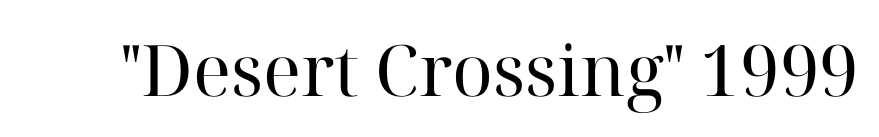
{"serif": "yes", "italic": "no", "bold": "no", "weight": "regular", "width": "normal", "stroke_contrast": "high", "x_height": "medium", "monospaced": "no", "underline": "no", "letter_spacing": "normal", "letter_spacing_em": 0.0, "glyph_px": 71}
